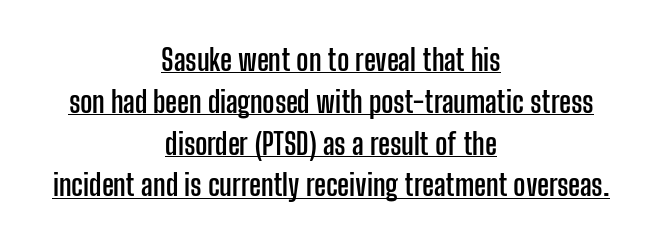
{"serif": "no", "italic": "no", "bold": "yes", "weight": "semibold", "width": "condensed", "stroke_contrast": "low", "x_height": "medium", "monospaced": "no", "underline": "yes", "align": "center", "line_spacing": "normal", "line_spacing_ratio": 1.44, "letter_spacing": "normal", "letter_spacing_em": 0.0, "glyph_px": 29}
